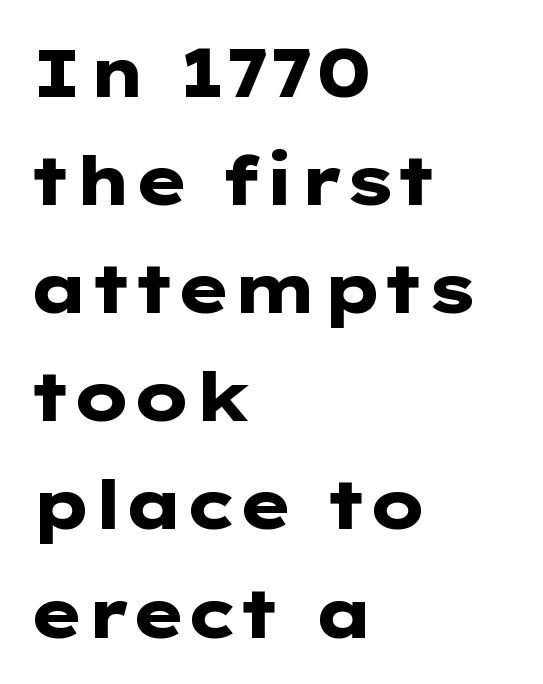
{"serif": "no", "italic": "no", "bold": "yes", "weight": "heavy", "width": "wide", "stroke_contrast": "low", "x_height": "medium", "monospaced": "no", "underline": "no", "align": "left", "line_spacing": "normal", "line_spacing_ratio": 1.59, "letter_spacing": "normal", "letter_spacing_em": 0.0, "glyph_px": 68}
